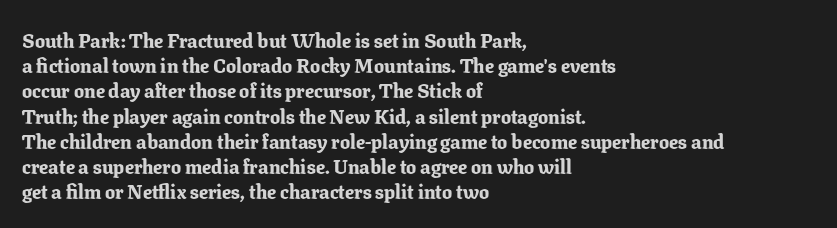
{"italic": "no", "bold": "yes", "underline": "no", "align": "left", "line_spacing": "normal", "line_spacing_ratio": 1.26, "letter_spacing": "normal", "letter_spacing_em": 0.0, "glyph_px": 20}
